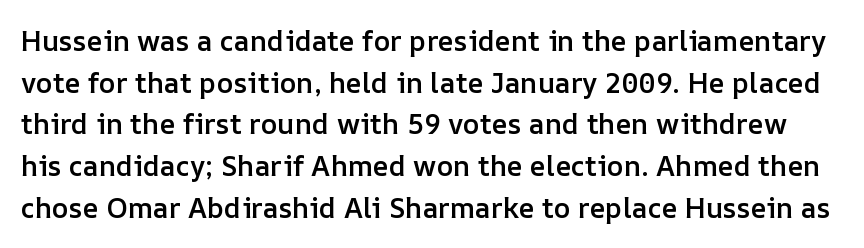
The image shows 28 px semibold type, upright; set normal line spacing (1.49x), normal letter spacing, not underlined; low stroke contrast and a medium x-height.
